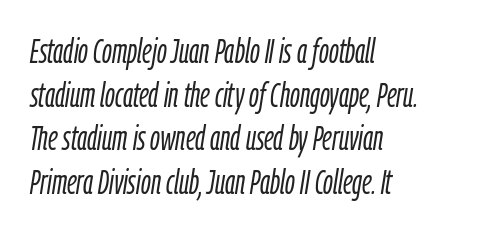
The image shows 34 px light, condensed type, italic (leaning right); set left-aligned, normal line spacing (1.28x), normal letter spacing, not underlined; low stroke contrast and a medium x-height.
